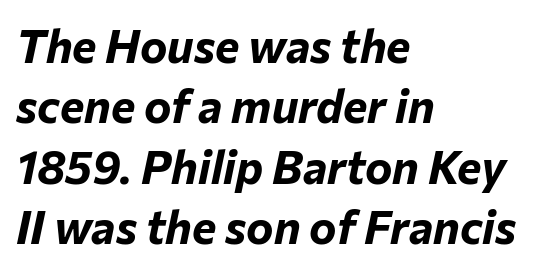
{"italic": "yes", "lean": "right", "slant_degrees": 12, "bold": "yes", "weight": "bold", "width": "normal", "stroke_contrast": "low", "x_height": "medium", "monospaced": "no", "underline": "no", "align": "left", "line_spacing": "normal", "line_spacing_ratio": 1.31, "letter_spacing": "normal", "letter_spacing_em": 0.0, "glyph_px": 46}
